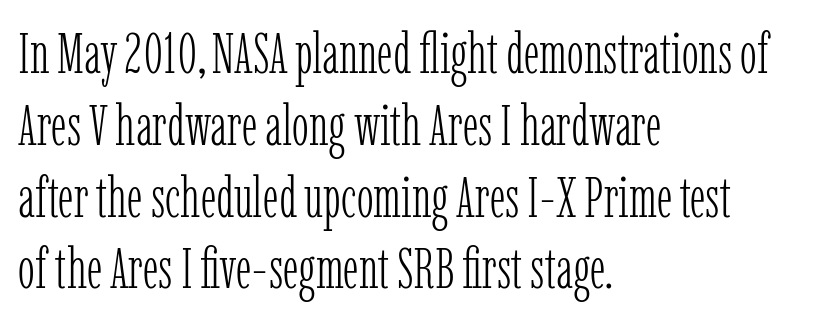
Note the varied advance widths — an 'i' is clearly narrower than an 'm'. The characters are drawn with everyday or finer stroke widths. Check under the words: just untouched page. Posture: upright roman.
